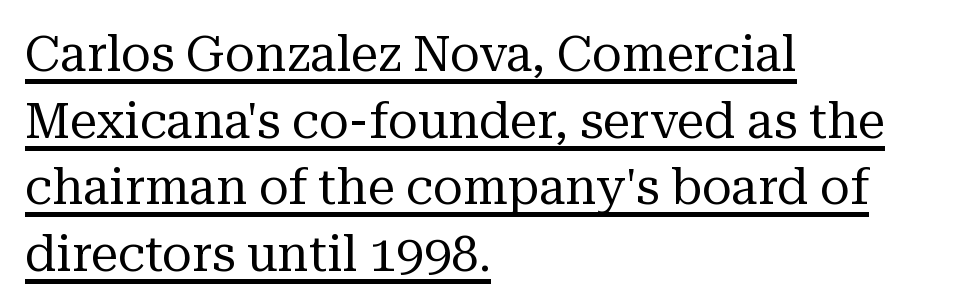
Q: Is the text bold? A: No.
Q: Is the text italic (slanted)? A: No, it is upright.
Q: Is the typeface a serif or a sans-serif typeface? A: Serif.
Q: Is the text underlined? A: Yes.
Q: How is the paragraph aligned? A: Left-aligned.
Q: Is the spacing between letters normal or unusually wide? A: Normal.
Q: Is the spacing between lines tight, normal or loose? A: Normal.
Q: Width (condensed, normal, or wide)? A: Normal.
Q: Stroke contrast? A: Medium.
Q: x-height? A: Medium.
Q: Monospaced? A: No.
